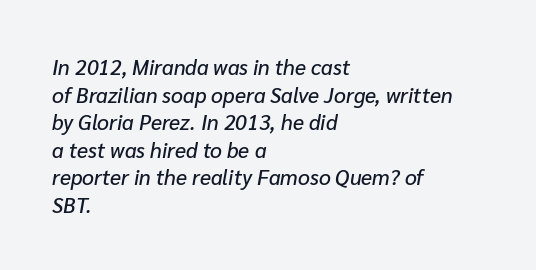
Q: Is the text italic (slanted)? A: Yes, it leans right by about 10 degrees.
Q: Is the text underlined? A: No.
Q: How is the paragraph aligned? A: Left-aligned.
Q: Is the spacing between letters normal or unusually wide? A: Normal.
Q: Is the spacing between lines tight, normal or loose? A: Normal.
